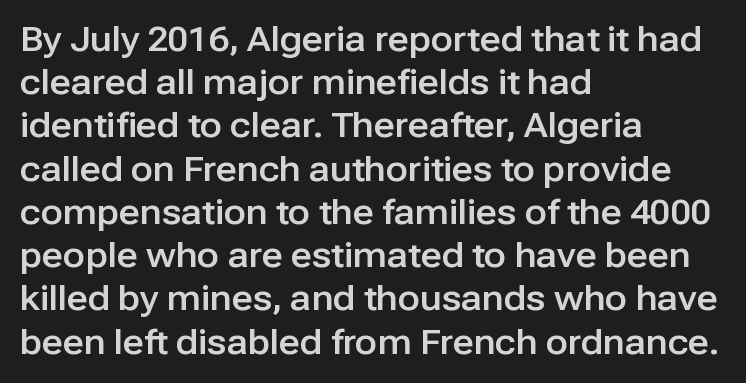
{"serif": "no", "italic": "no", "width": "normal", "stroke_contrast": "low", "x_height": "medium", "monospaced": "no", "underline": "no", "align": "left", "line_spacing": "normal", "line_spacing_ratio": 1.31, "letter_spacing": "normal", "letter_spacing_em": 0.0, "glyph_px": 33}
